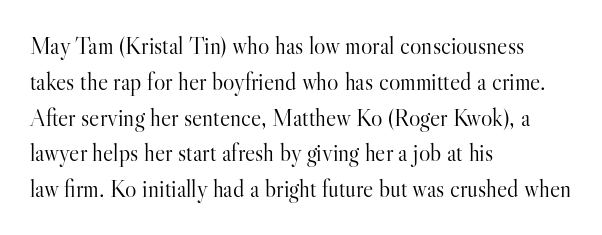
Q: Is the text bold? A: No.
Q: Is the text italic (slanted)? A: No, it is upright.
Q: Is the text underlined? A: No.
Q: How is the paragraph aligned? A: Left-aligned.
Q: Is the spacing between letters normal or unusually wide? A: Normal.
Q: Is the spacing between lines tight, normal or loose? A: Normal.
